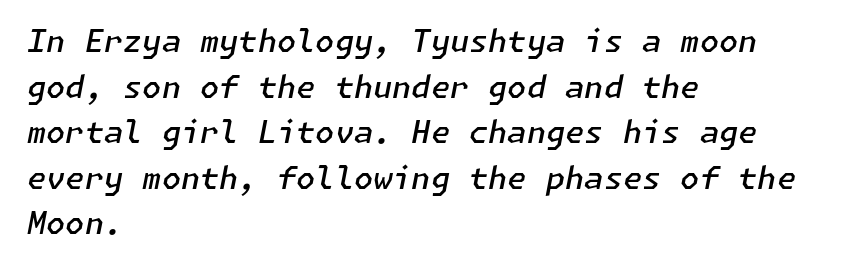
Q: Is the text bold? A: Semi-bold.
Q: Is the text italic (slanted)? A: Yes, it leans right by about 11 degrees.
Q: Is the text underlined? A: No.
Q: How is the paragraph aligned? A: Left-aligned.
Q: Is the spacing between letters normal or unusually wide? A: Normal.
Q: Is the spacing between lines tight, normal or loose? A: Normal.
Q: Width (condensed, normal, or wide)? A: Normal.
Q: Stroke contrast? A: Low.
Q: x-height? A: Medium.
